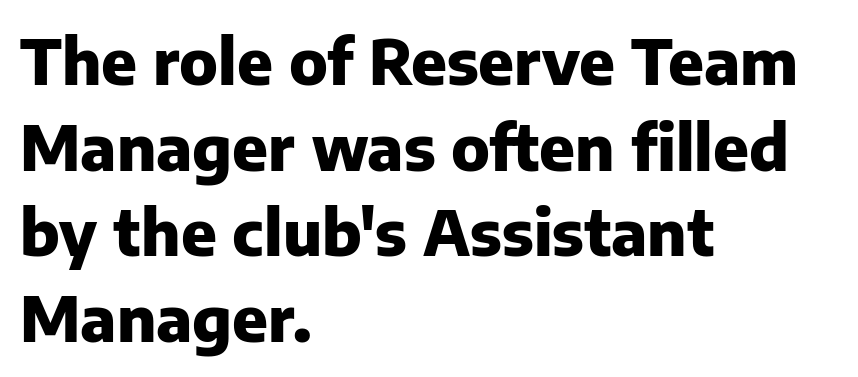
{"serif": "no", "italic": "no", "bold": "yes", "weight": "heavy", "width": "normal", "stroke_contrast": "low", "x_height": "medium", "monospaced": "no", "underline": "no", "align": "left", "line_spacing": "normal", "line_spacing_ratio": 1.36, "letter_spacing": "normal", "letter_spacing_em": 0.0, "glyph_px": 63}
